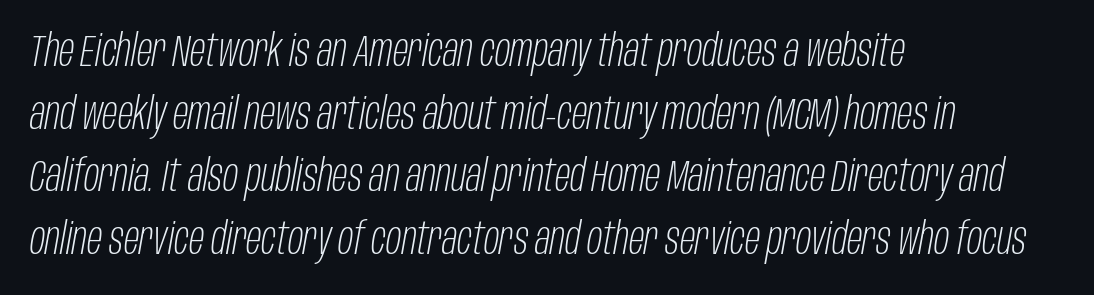
{"italic": "yes", "lean": "right", "slant_degrees": 10, "bold": "no", "weight": "light", "width": "condensed", "stroke_contrast": "low", "x_height": "large", "monospaced": "no", "underline": "no", "align": "left", "line_spacing": "normal", "line_spacing_ratio": 1.39, "letter_spacing": "normal", "letter_spacing_em": 0.0, "glyph_px": 45}
